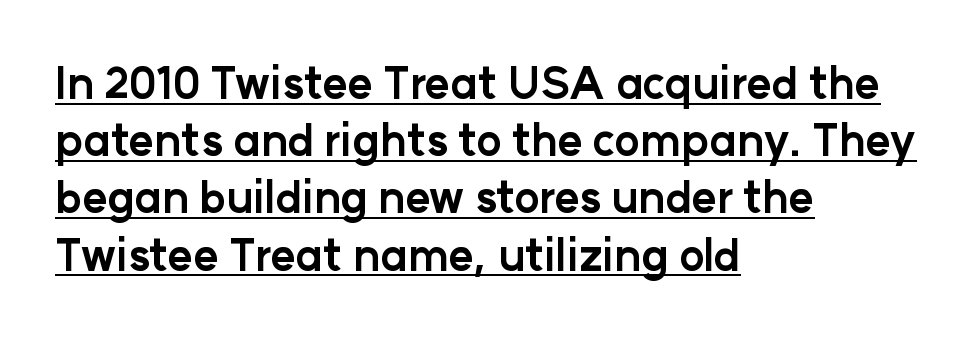
{"serif": "no", "italic": "no", "bold": "yes", "weight": "bold", "width": "normal", "stroke_contrast": "low", "x_height": "medium", "monospaced": "no", "underline": "yes", "align": "left", "line_spacing": "normal", "line_spacing_ratio": 1.33, "letter_spacing": "normal", "letter_spacing_em": 0.0, "glyph_px": 43}
